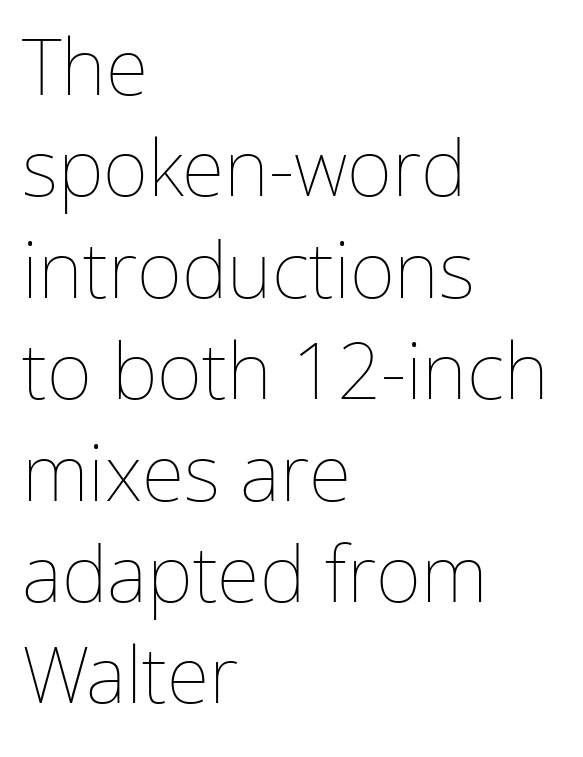
The image shows 78 px thin type, upright; set left-aligned, normal line spacing (1.3x), normal letter spacing, not underlined; low stroke contrast and a medium x-height.
